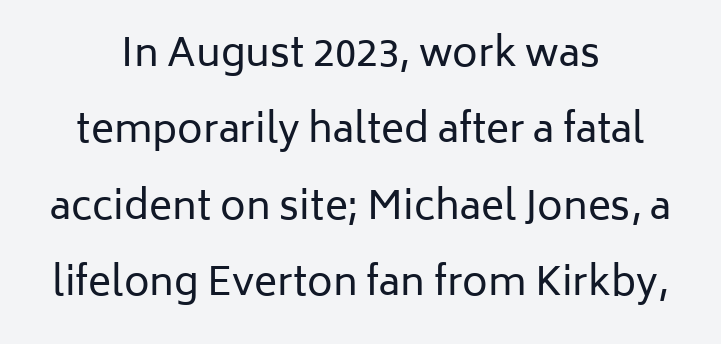
{"serif": "no", "italic": "no", "bold": "no", "weight": "regular", "width": "normal", "stroke_contrast": "low", "x_height": "medium", "monospaced": "no", "underline": "no", "align": "center", "line_spacing": "loose", "line_spacing_ratio": 1.96, "letter_spacing": "normal", "letter_spacing_em": 0.0, "glyph_px": 39}
